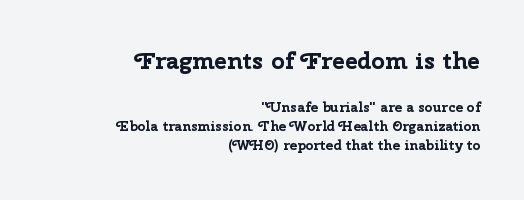
{"italic": "no", "bold": "yes", "underline": "no", "align": "right", "line_spacing": "normal", "line_spacing_ratio": 1.39, "letter_spacing": "normal", "letter_spacing_em": 0.0, "larger_block": "first", "size_ratio": 1.71, "glyph_px": 24}
